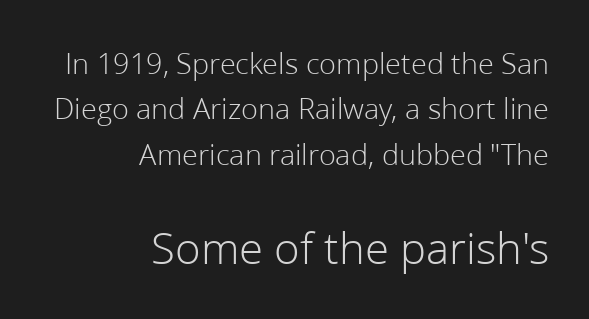
Q: Is the text bold? A: No.
Q: Is the text italic (slanted)? A: No, it is upright.
Q: Is the typeface a serif or a sans-serif typeface? A: Sans-serif.
Q: Is the text underlined? A: No.
Q: How is the paragraph aligned? A: Right-aligned.
Q: Is the spacing between letters normal or unusually wide? A: Normal.
Q: Is the spacing between lines tight, normal or loose? A: Normal.
Q: Which block of text is set in a larger size, the first (top) or the second (bottom)? A: The second (bottom) one.
Q: Width (condensed, normal, or wide)? A: Normal.
Q: Stroke contrast? A: Low.
Q: x-height? A: Medium.
Q: Monospaced? A: No.
